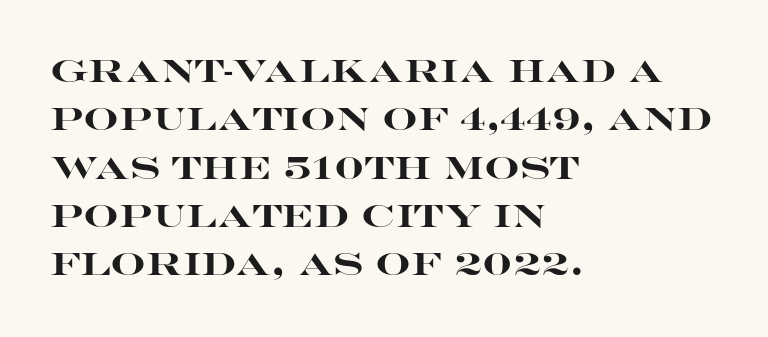
Q: Is the text bold? A: Yes.
Q: Is the text italic (slanted)? A: No, it is upright.
Q: Is the typeface a serif or a sans-serif typeface? A: Serif.
Q: Is the text underlined? A: No.
Q: How is the paragraph aligned? A: Left-aligned.
Q: Is the spacing between letters normal or unusually wide? A: Normal.
Q: Is the spacing between lines tight, normal or loose? A: Normal.
Q: Width (condensed, normal, or wide)? A: Wide.
Q: Stroke contrast? A: High.
Q: x-height? A: Large.
Q: Monospaced? A: No.
